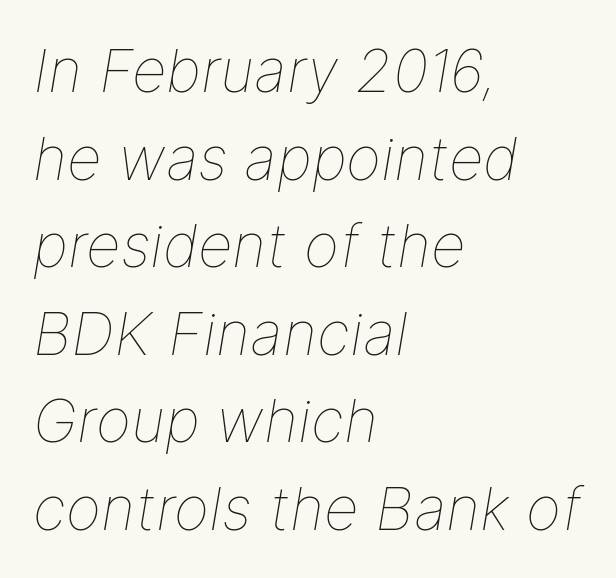
{"italic": "yes", "lean": "right", "slant_degrees": 9, "bold": "no", "weight": "thin", "width": "normal", "stroke_contrast": "low", "x_height": "medium", "monospaced": "no", "underline": "no", "align": "left", "line_spacing": "normal", "line_spacing_ratio": 1.46, "letter_spacing": "normal", "letter_spacing_em": 0.0, "glyph_px": 60}
